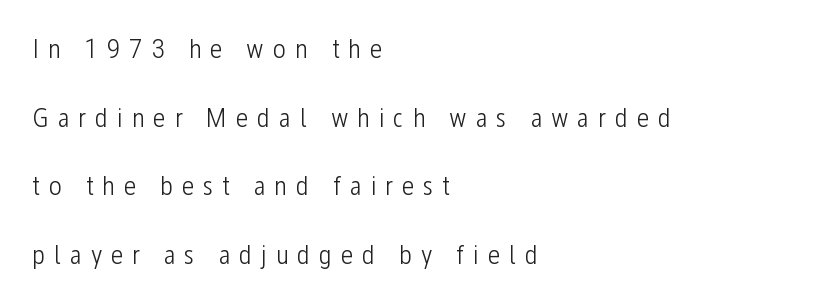
{"serif": "no", "italic": "no", "bold": "no", "weight": "light", "width": "condensed", "stroke_contrast": "low", "x_height": "medium", "monospaced": "no", "underline": "no", "align": "left", "line_spacing": "loose", "line_spacing_ratio": 2.45, "letter_spacing": "wide", "letter_spacing_em": 0.31, "glyph_px": 28}
